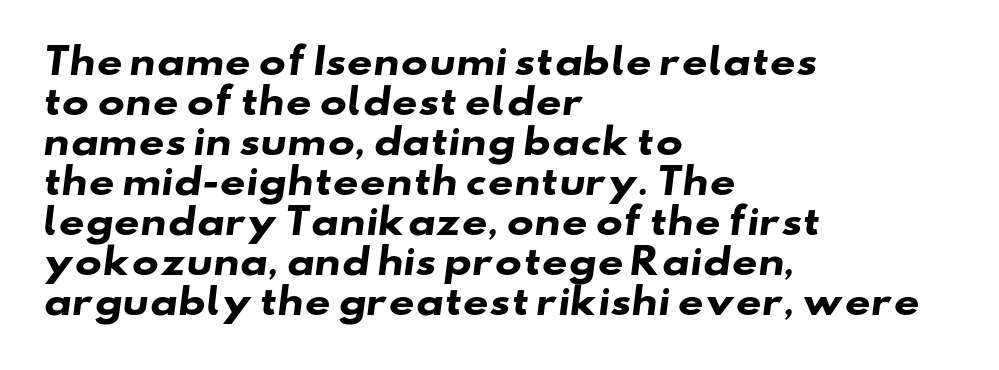
The image shows 36 px heavy, wide sans-serif type; set left-aligned, tight line spacing (1.11x), normal letter spacing, not underlined; low stroke contrast and a small x-height.
